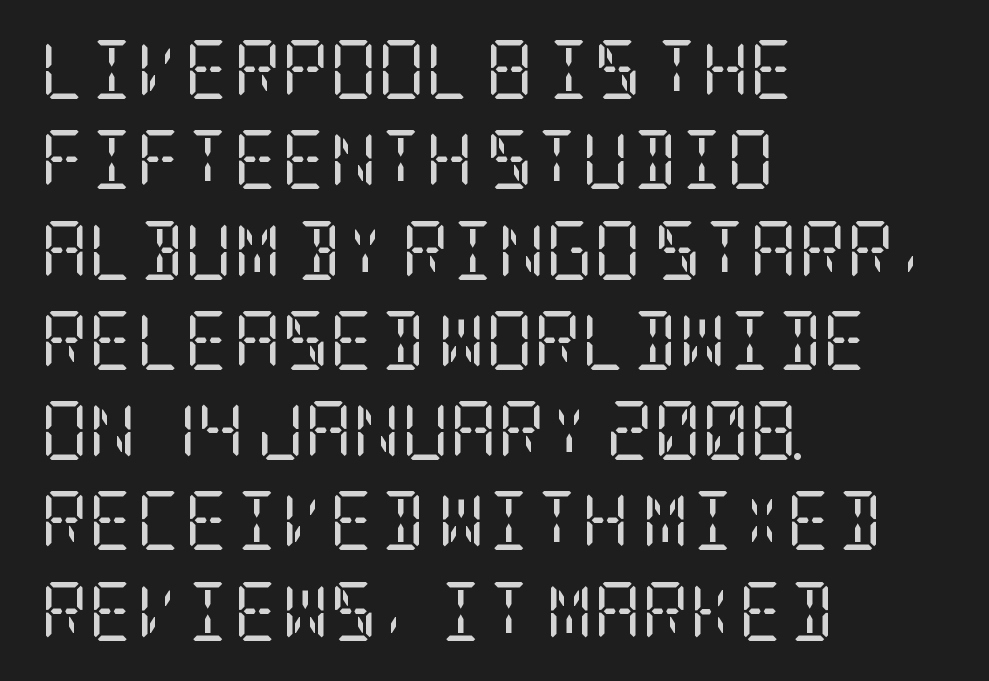
Weight: regular or lighter. No word sits above an underline. Layout note: lines flush left. In terms of letterspacing, this is plain default setting. The block of text has a typical density, with ordinary space between rows. You can tell it's not italic because the verticals are truly vertical.
